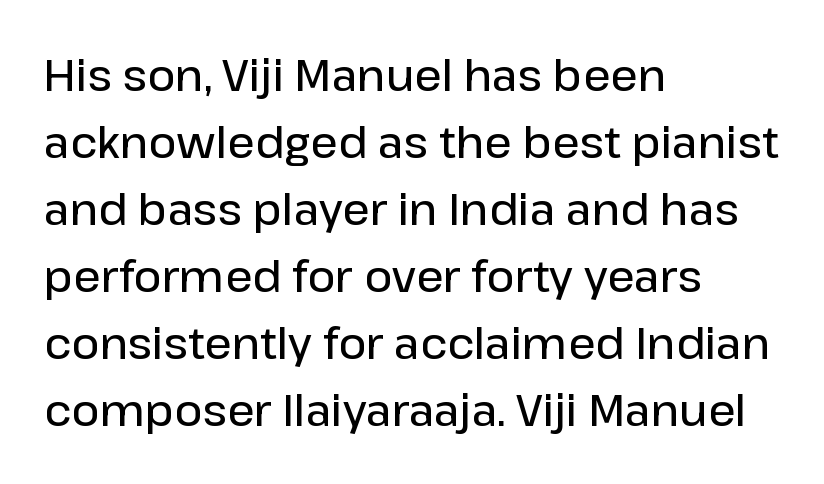
The image shows 43 px semibold sans-serif type, upright; set left-aligned, normal line spacing (1.56x), normal letter spacing, not underlined; low stroke contrast and a medium x-height.
